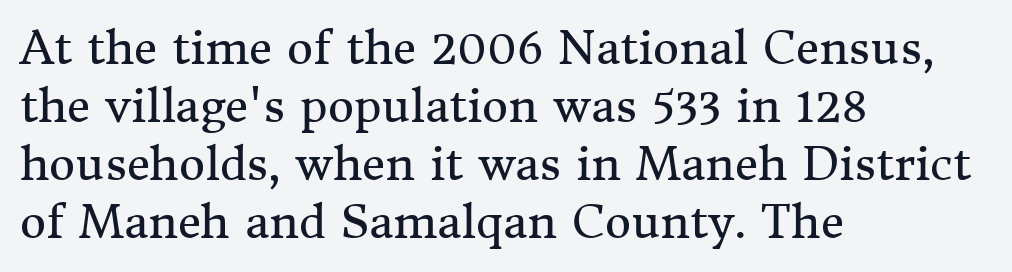
{"serif": "yes", "italic": "no", "bold": "no", "weight": "regular", "width": "normal", "stroke_contrast": "medium", "x_height": "medium", "monospaced": "no", "underline": "no", "align": "left", "line_spacing": "normal", "line_spacing_ratio": 1.29, "letter_spacing": "normal", "letter_spacing_em": 0.0, "glyph_px": 45}
